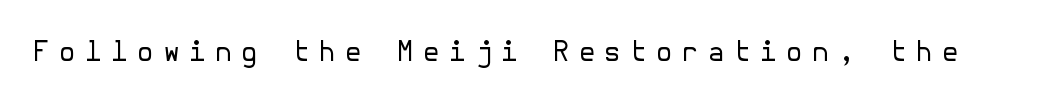
The image shows 28 px regular-weight sans-serif type, upright; set unusually wide letter spacing (+0.31 em), not underlined; low stroke contrast and a medium x-height.
